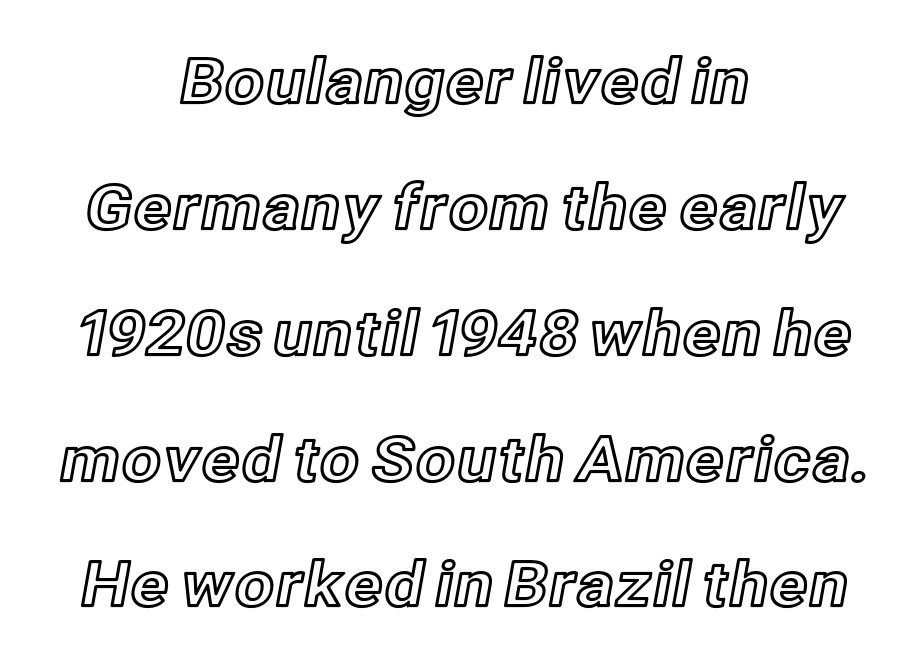
The image shows 62 px text type; set centered, loose line spacing (2.03x), normal letter spacing, not underlined; a medium x-height.
